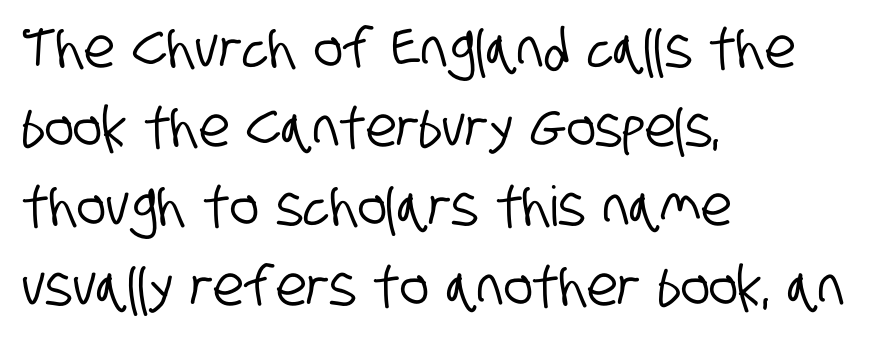
Q: Is the typeface a serif or a sans-serif typeface? A: Sans-serif.
Q: Is the text underlined? A: No.
Q: How is the paragraph aligned? A: Left-aligned.
Q: Is the spacing between letters normal or unusually wide? A: Normal.
Q: Is the spacing between lines tight, normal or loose? A: Normal.
Q: Width (condensed, normal, or wide)? A: Condensed.
Q: Stroke contrast? A: Low.
Q: x-height? A: Large.
Q: Monospaced? A: No.
